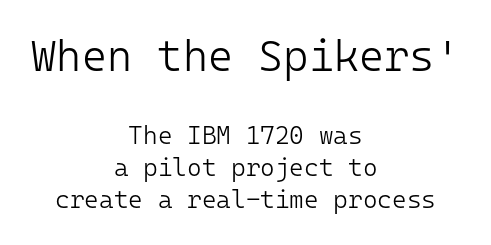
{"serif": "no", "italic": "no", "bold": "no", "weight": "light", "width": "normal", "stroke_contrast": "low", "x_height": "medium", "monospaced": "yes", "underline": "no", "align": "center", "line_spacing": "normal", "line_spacing_ratio": 1.27, "letter_spacing": "normal", "letter_spacing_em": 0.0, "larger_block": "first", "size_ratio": 1.72, "glyph_px": 43}
